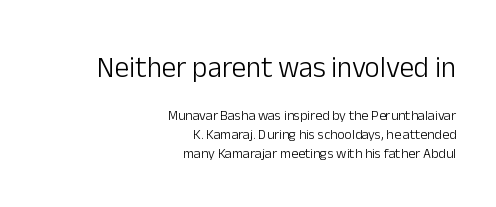
The image shows 29 px light sans-serif type, upright; set right-aligned, normal line spacing (1.34x), normal letter spacing, not underlined; the first (top) block is 2.07x larger; low stroke contrast and a medium x-height.
